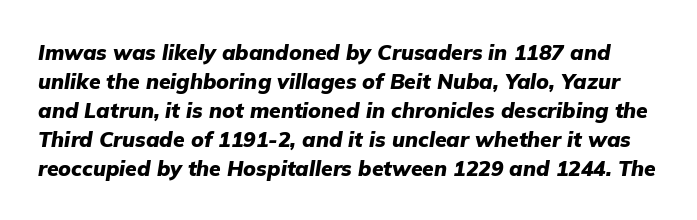
The image shows 21 px bold type, italic (leaning right); set normal line spacing (1.38x), normal letter spacing, not underlined.
